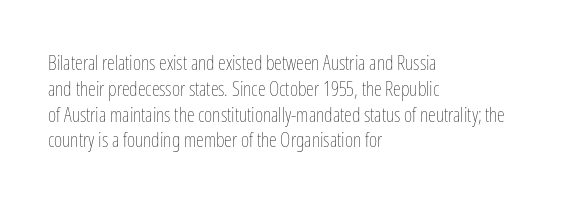
{"italic": "no", "bold": "no", "underline": "no", "align": "left", "line_spacing": "normal", "line_spacing_ratio": 1.29, "letter_spacing": "normal", "letter_spacing_em": 0.0, "glyph_px": 20}
